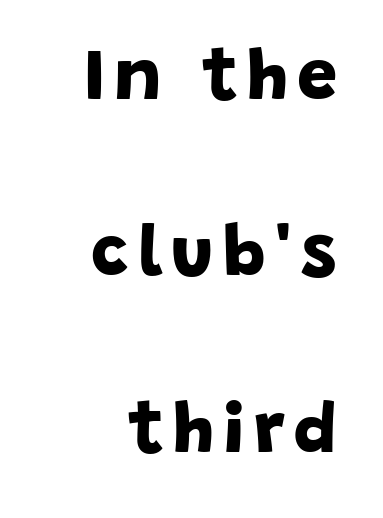
Short and long lines alike share a common ending point at right. In terms of leading, this rendering errs on the spacious side. This rendering features lettering with no underline. A typesetter would call this proportional, since set widths differ per character. Strokes here are thick enough to call this a true bold. The rendering shows plain stroke endings on the letterforms — a sans-serif design.
